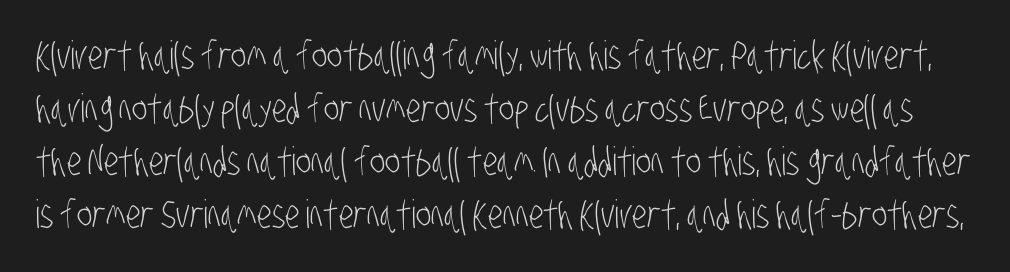
{"serif": "no", "bold": "no", "weight": "light", "width": "condensed", "stroke_contrast": "low", "x_height": "large", "monospaced": "no", "underline": "no", "line_spacing": "normal", "line_spacing_ratio": 1.36, "letter_spacing": "normal", "letter_spacing_em": 0.0, "glyph_px": 39}
